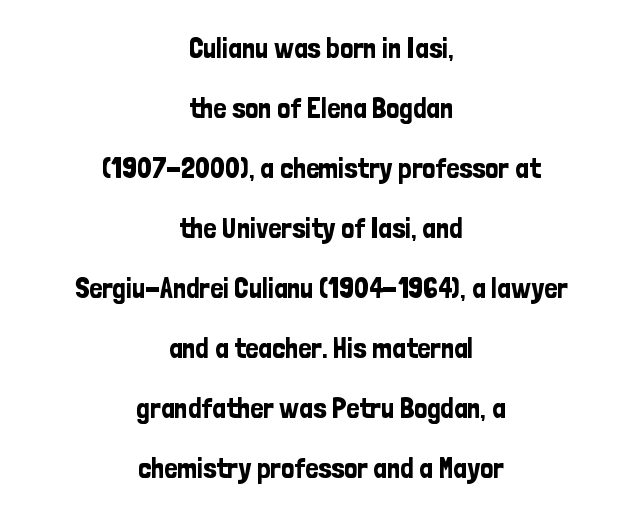
Descender tails drop into unmarked territory. The passage shown is typeset with a sans-serif family. Is the block centered? Yes — each line is placed symmetrically about the middle. A typesetter would call this proportional, since set widths differ per character. The passage shown has conventional tracking throughout. The type sits square on the baseline with zero lean.
